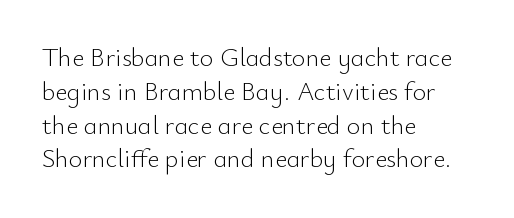
Descenders are the only things crossing below the line. Vertical strokes here are truly vertical. Compared with typical paragraphs, the rows here are spaced about the same. The setting favours the left margin, as ordinary paragraphs usually do.
